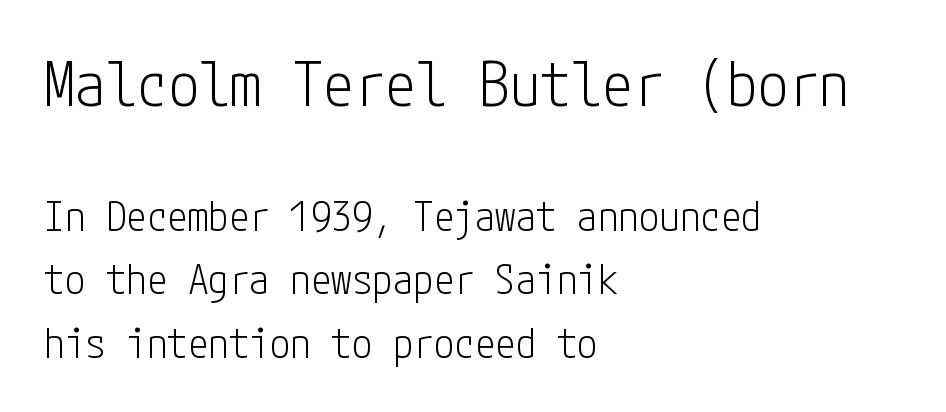
The image shows 62 px light, condensed sans-serif type, upright; set left-aligned, normal line spacing (1.55x), normal letter spacing, not underlined; the first (top) block is 1.51x larger; low stroke contrast and a medium x-height.
